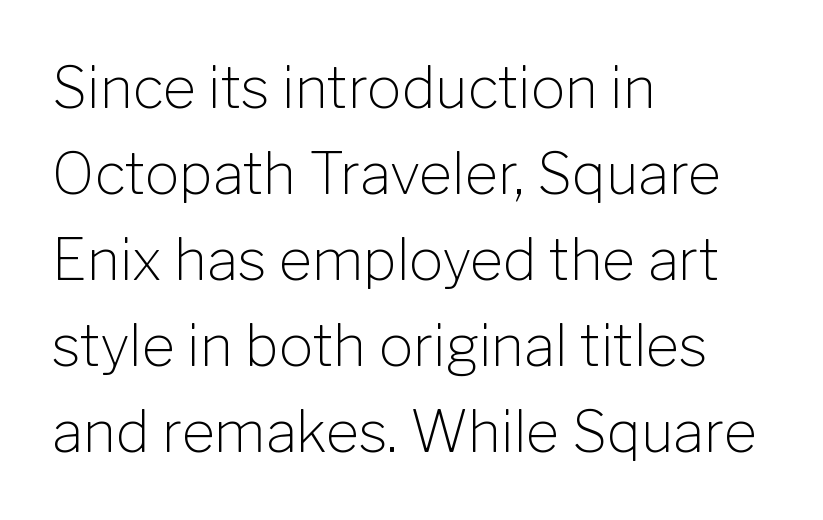
{"serif": "no", "italic": "no", "bold": "no", "weight": "light", "width": "normal", "stroke_contrast": "low", "x_height": "medium", "monospaced": "no", "underline": "no", "align": "left", "line_spacing": "normal", "line_spacing_ratio": 1.51, "letter_spacing": "normal", "letter_spacing_em": 0.0, "glyph_px": 57}
